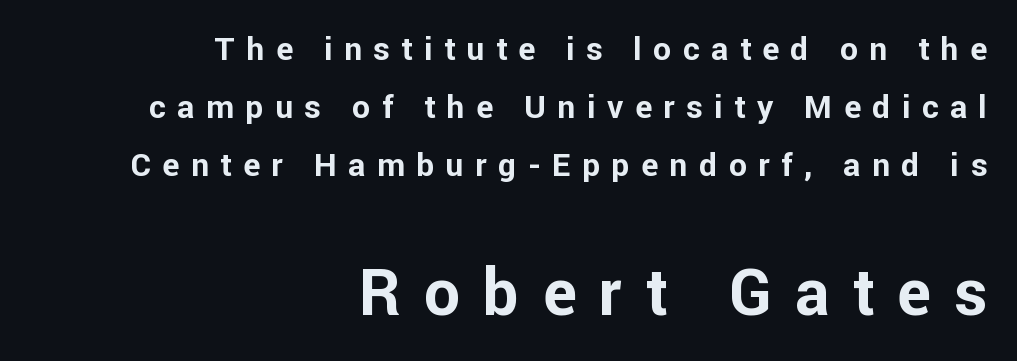
Q: Is the text bold? A: Yes.
Q: Is the text italic (slanted)? A: No, it is upright.
Q: Is the typeface a serif or a sans-serif typeface? A: Sans-serif.
Q: Is the text underlined? A: No.
Q: How is the paragraph aligned? A: Right-aligned.
Q: Is the spacing between letters normal or unusually wide? A: Unusually wide.
Q: Which block of text is set in a larger size, the first (top) or the second (bottom)? A: The second (bottom) one.
Q: Width (condensed, normal, or wide)? A: Normal.
Q: Stroke contrast? A: Low.
Q: x-height? A: Medium.
Q: Monospaced? A: No.
